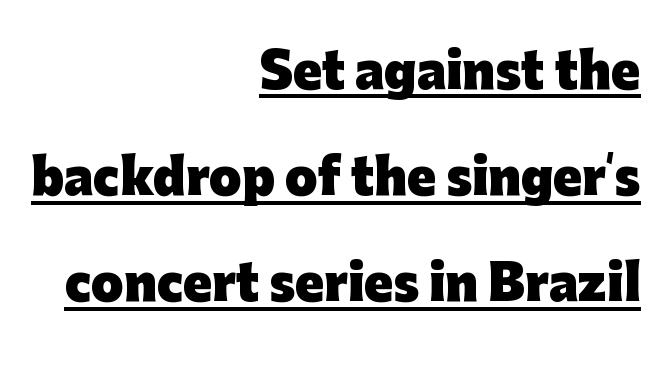
The image shows 47 px heavy sans-serif type, upright; set right-aligned, loose line spacing (2.26x), normal letter spacing, underlined; low stroke contrast and a medium x-height.
